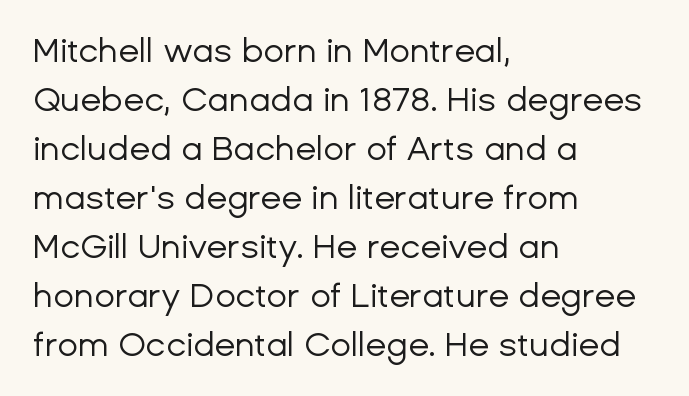
{"serif": "no", "italic": "no", "bold": "no", "weight": "regular", "width": "normal", "stroke_contrast": "low", "x_height": "medium", "monospaced": "no", "underline": "no", "align": "left", "line_spacing": "normal", "line_spacing_ratio": 1.44, "letter_spacing": "normal", "letter_spacing_em": 0.0, "glyph_px": 34}
